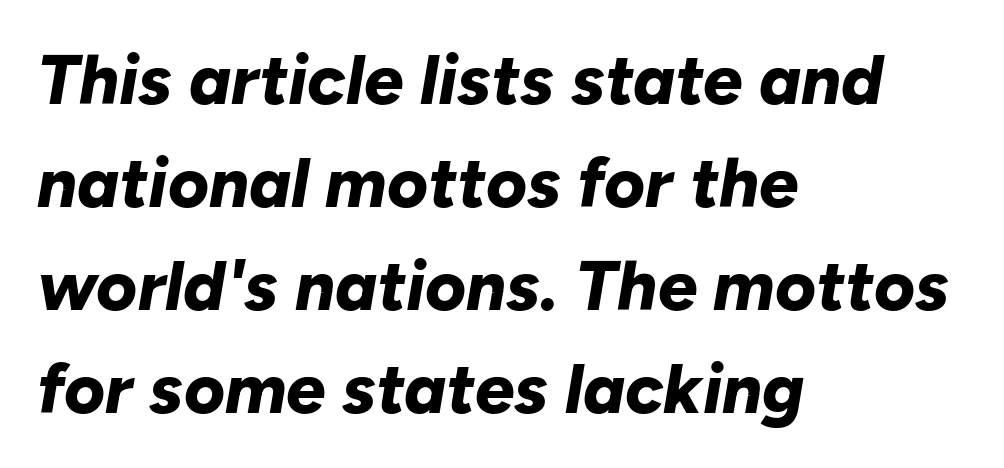
Spacing between characters is what you'd get straight out of the box. What weight is shown? A full bold with thick strokes. Observe the lean: these are italic letterforms. Compared with typical paragraphs, the rows here are spaced about the same.
